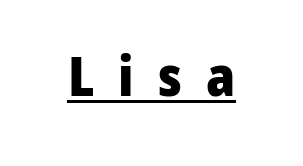
{"serif": "no", "italic": "no", "bold": "yes", "weight": "heavy", "width": "normal", "stroke_contrast": "low", "x_height": "medium", "monospaced": "no", "underline": "yes", "letter_spacing": "wide", "letter_spacing_em": 0.44, "glyph_px": 55}
